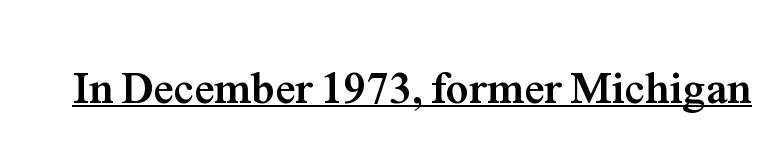
Q: Is the text bold? A: Yes.
Q: Is the text italic (slanted)? A: No, it is upright.
Q: Is the typeface a serif or a sans-serif typeface? A: Serif.
Q: Is the text underlined? A: Yes.
Q: Is the spacing between letters normal or unusually wide? A: Normal.
Q: Width (condensed, normal, or wide)? A: Normal.
Q: Stroke contrast? A: Medium.
Q: x-height? A: Medium.
Q: Monospaced? A: No.
